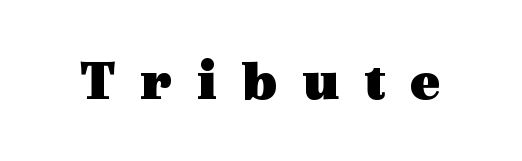
The gaps between neighbouring characters are conspicuously large. Classification — serif. Check the space under the baseline: it is left empty. The type sits square on the baseline with zero lean. Character widths vary here, with narrow letters taking less room than wide ones.
